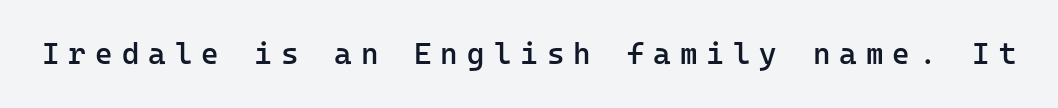
{"serif": "no", "italic": "no", "bold": "semi", "weight": "semibold", "width": "normal", "stroke_contrast": "low", "x_height": "medium", "monospaced": "yes", "underline": "no", "letter_spacing": "wide", "letter_spacing_em": 0.3, "glyph_px": 30}
